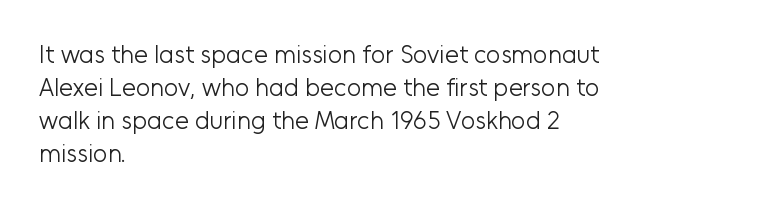
Q: Is the text bold? A: No.
Q: Is the text italic (slanted)? A: No, it is upright.
Q: Is the text underlined? A: No.
Q: How is the paragraph aligned? A: Left-aligned.
Q: Is the spacing between letters normal or unusually wide? A: Normal.
Q: Is the spacing between lines tight, normal or loose? A: Normal.
